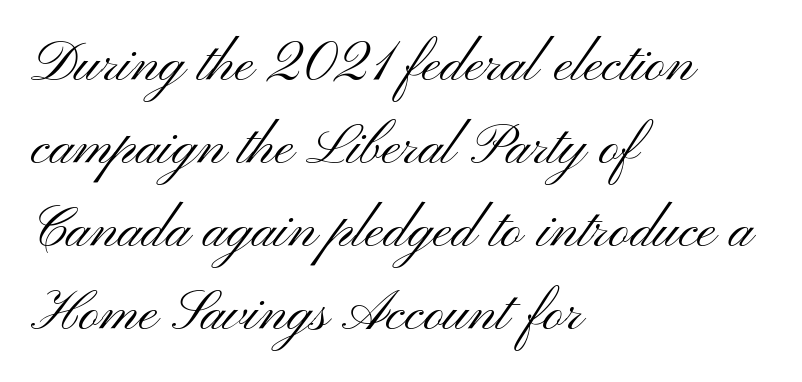
Q: Is the text bold? A: No.
Q: Is the text italic (slanted)? A: Yes.
Q: Is the typeface a serif or a sans-serif typeface? A: Sans-serif.
Q: Is the text underlined? A: No.
Q: How is the paragraph aligned? A: Left-aligned.
Q: Is the spacing between letters normal or unusually wide? A: Normal.
Q: Is the spacing between lines tight, normal or loose? A: Normal.
Q: Width (condensed, normal, or wide)? A: Wide.
Q: Stroke contrast? A: Medium.
Q: x-height? A: Small.
Q: Monospaced? A: No.
